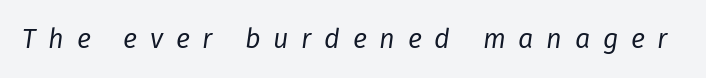
The image shows 27 px text type, italic (leaning right); set unusually wide letter spacing (+0.47 em), not underlined.
